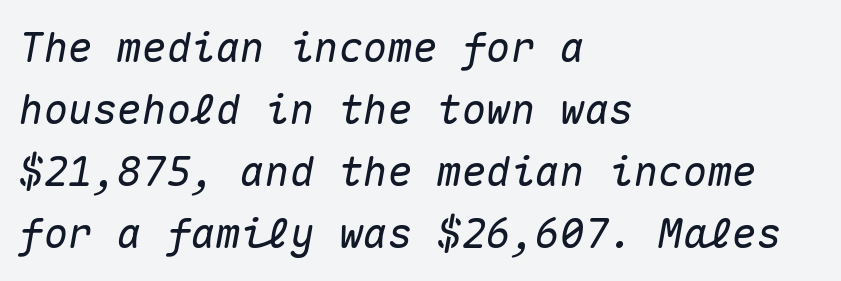
The image shows 41 px text type, italic (leaning right), monospaced; set left-aligned, normal line spacing (1.51x), normal letter spacing, not underlined; medium stroke contrast and a medium x-height.
